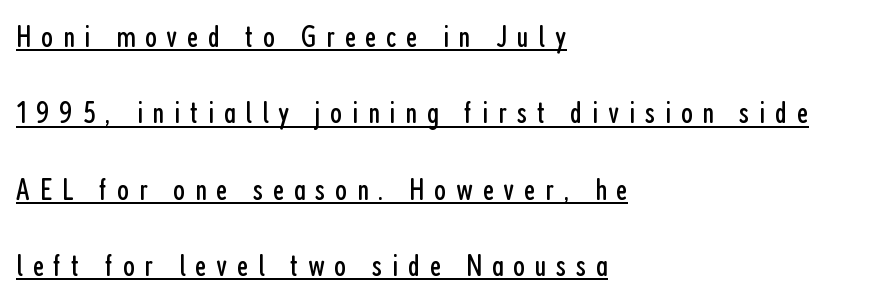
Leading is clearly above the norm, producing a sparse column. The strokes carry an ordinary text weight at most. Compared with a centered layout, this one pins lines to the left instead. Nope, not italic — everything's standing straight.
